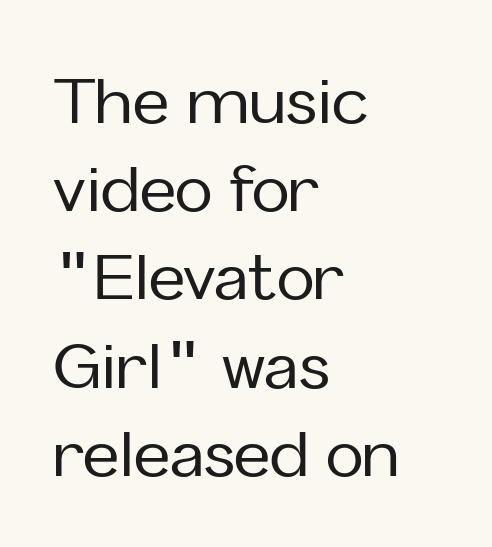
Q: Is the text italic (slanted)? A: No, it is upright.
Q: Is the typeface a serif or a sans-serif typeface? A: Sans-serif.
Q: Is the text underlined? A: No.
Q: How is the paragraph aligned? A: Left-aligned.
Q: Is the spacing between letters normal or unusually wide? A: Normal.
Q: Is the spacing between lines tight, normal or loose? A: Normal.
Q: Width (condensed, normal, or wide)? A: Normal.
Q: Stroke contrast? A: Low.
Q: x-height? A: Medium.
Q: Monospaced? A: No.
